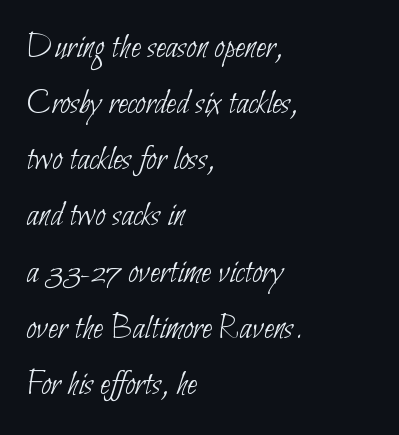
The image shows 36 px thin, condensed sans-serif type; set left-aligned, normal line spacing (1.56x), normal letter spacing, not underlined; low stroke contrast and a small x-height.
